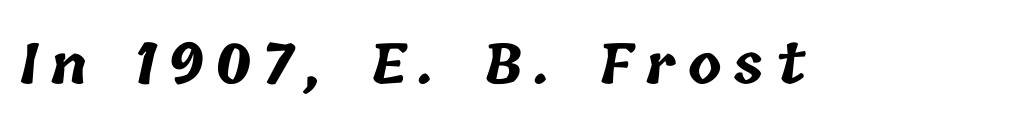
Q: Is the text bold? A: Yes.
Q: Is the text underlined? A: No.
Q: Is the spacing between letters normal or unusually wide? A: Unusually wide.
Q: Width (condensed, normal, or wide)? A: Normal.
Q: Stroke contrast? A: Low.
Q: x-height? A: Medium.
Q: Monospaced? A: No.
